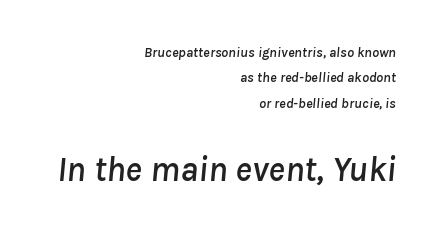
{"italic": "yes", "lean": "right", "slant_degrees": 8, "width": "normal", "stroke_contrast": "low", "x_height": "medium", "monospaced": "no", "underline": "no", "align": "right", "line_spacing_ratio": 1.82, "letter_spacing": "normal", "letter_spacing_em": 0.0, "larger_block": "second", "size_ratio": 2.5, "glyph_px": 35}
